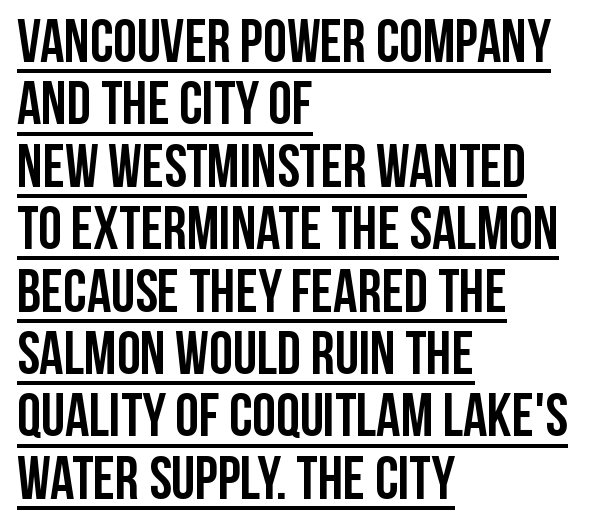
The gaps between neighbouring characters are ordinary and unremarkable. Teacher's note: observe the even left margin — that is flush-left alignment. The space between consecutive lines is stingy. Honestly, the underline is the first thing you notice here. Caption: bold face, heavy strokes.
